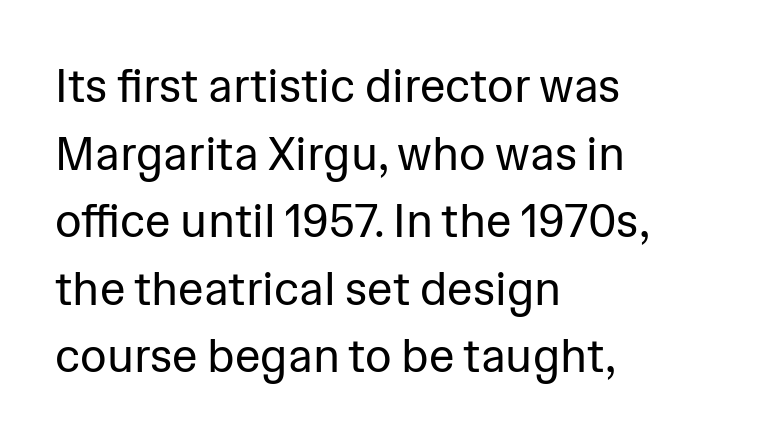
The image shows 46 px regular-weight sans-serif type, upright; set left-aligned, normal line spacing (1.47x), normal letter spacing, not underlined; low stroke contrast and a medium x-height.
